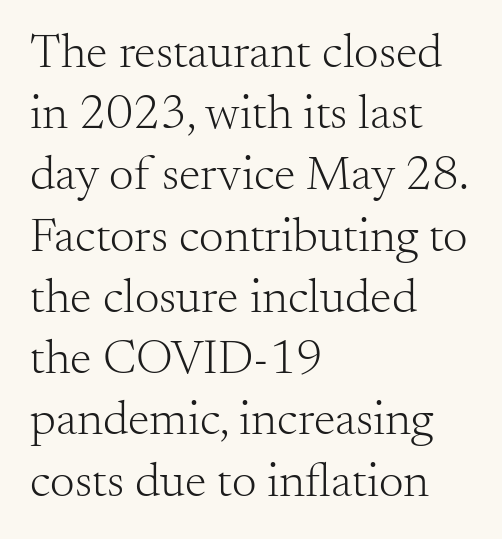
The image shows 49 px light serif type, upright; set left-aligned, normal line spacing (1.25x), normal letter spacing, not underlined; medium stroke contrast and a small x-height.
